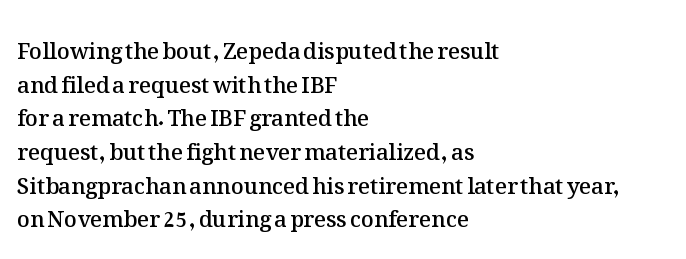
Every character sits straight up, as roman type does. Does extra space separate the letters? No, they use regular spacing. A somewhat darkened texture: the type is semibold rather than bold. A typesetter would call this leading conventional body-copy spacing.
